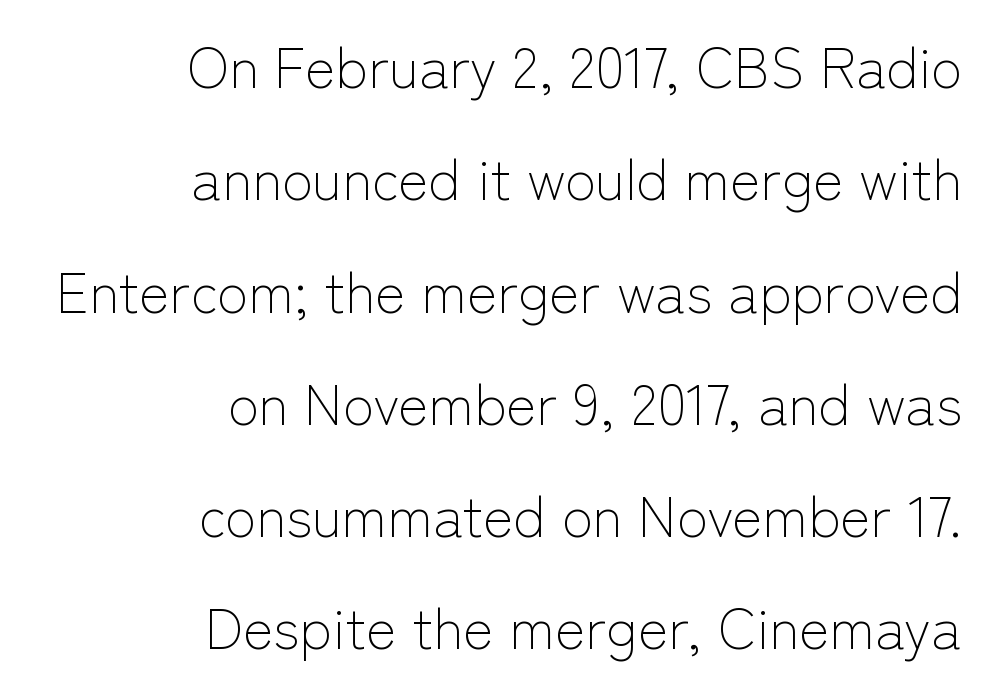
Q: Is the text bold? A: No.
Q: Is the text italic (slanted)? A: No, it is upright.
Q: Is the typeface a serif or a sans-serif typeface? A: Sans-serif.
Q: Is the text underlined? A: No.
Q: How is the paragraph aligned? A: Right-aligned.
Q: Is the spacing between letters normal or unusually wide? A: Normal.
Q: Is the spacing between lines tight, normal or loose? A: Loose.
Q: Width (condensed, normal, or wide)? A: Normal.
Q: Stroke contrast? A: Low.
Q: x-height? A: Medium.
Q: Monospaced? A: No.
